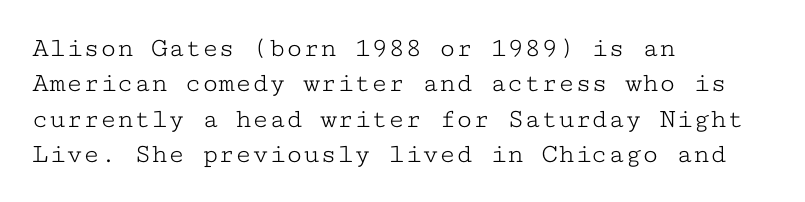
Q: Is the text bold? A: No.
Q: Is the text italic (slanted)? A: No, it is upright.
Q: Is the typeface a serif or a sans-serif typeface? A: Serif.
Q: Is the text underlined? A: No.
Q: How is the paragraph aligned? A: Left-aligned.
Q: Is the spacing between letters normal or unusually wide? A: Normal.
Q: Is the spacing between lines tight, normal or loose? A: Normal.
Q: Width (condensed, normal, or wide)? A: Wide.
Q: Stroke contrast? A: Low.
Q: x-height? A: Medium.
Q: Monospaced? A: Yes.
